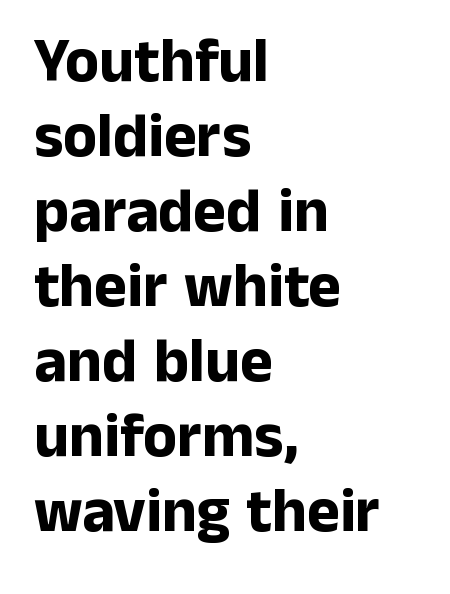
{"serif": "no", "italic": "no", "bold": "yes", "weight": "bold", "width": "normal", "stroke_contrast": "low", "x_height": "medium", "monospaced": "no", "underline": "no", "align": "left", "line_spacing_ratio": 1.21, "letter_spacing": "normal", "letter_spacing_em": 0.0, "glyph_px": 62}
